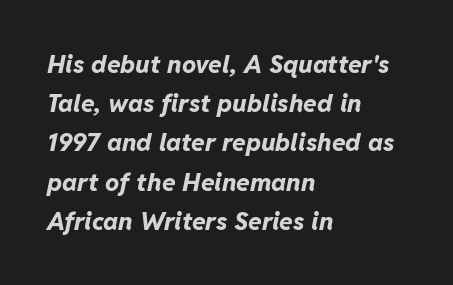
Stroke thickness is high; the sample reads as a true bold. The passage is arranged the way most books set body copy — flush left. How would I describe the line gaps? Plain and ordinary. Bare-footed words on every line. Words appear dense and cohesive because spacing is normal.
